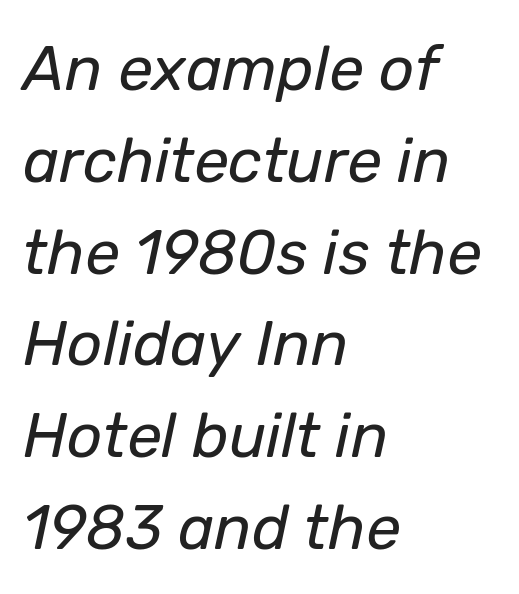
Is the type heavy? It reads as light-to-regular instead. The space beneath each line is pristine and unruled. The horizontal fit of the characters is conventional and even. Each letter keeps its own natural width here, so spacing adapts to shape. The block of text has a typical density, with ordinary space between rows.
